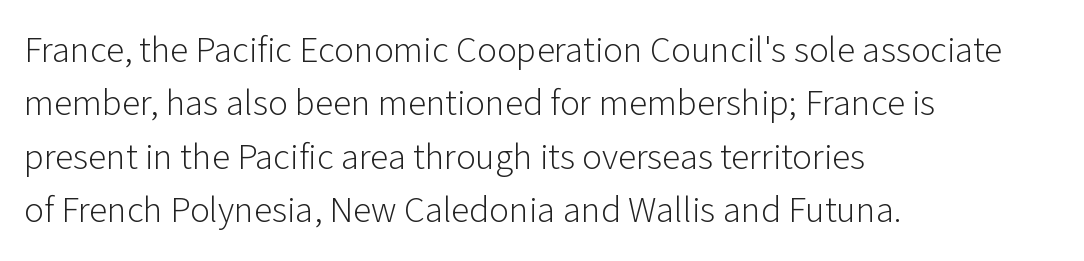
The image shows 37 px light sans-serif type, upright; set left-aligned, normal line spacing (1.44x), normal letter spacing, not underlined; low stroke contrast and a medium x-height.
